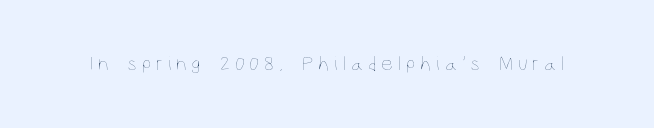
The image shows 21 px text type, upright; set unusually wide letter spacing (+0.23 em), not underlined.
